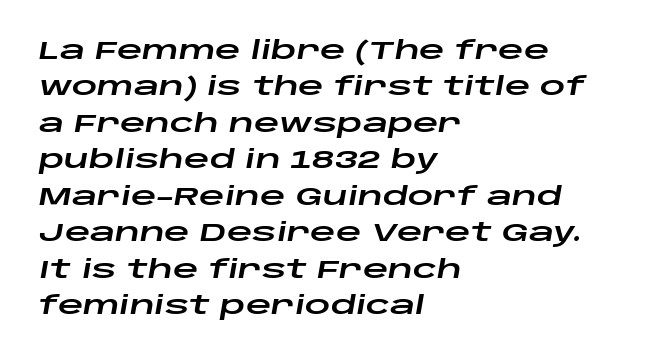
The image shows 25 px text type, italic (leaning right); set left-aligned, normal line spacing (1.46x), normal letter spacing, not underlined.
